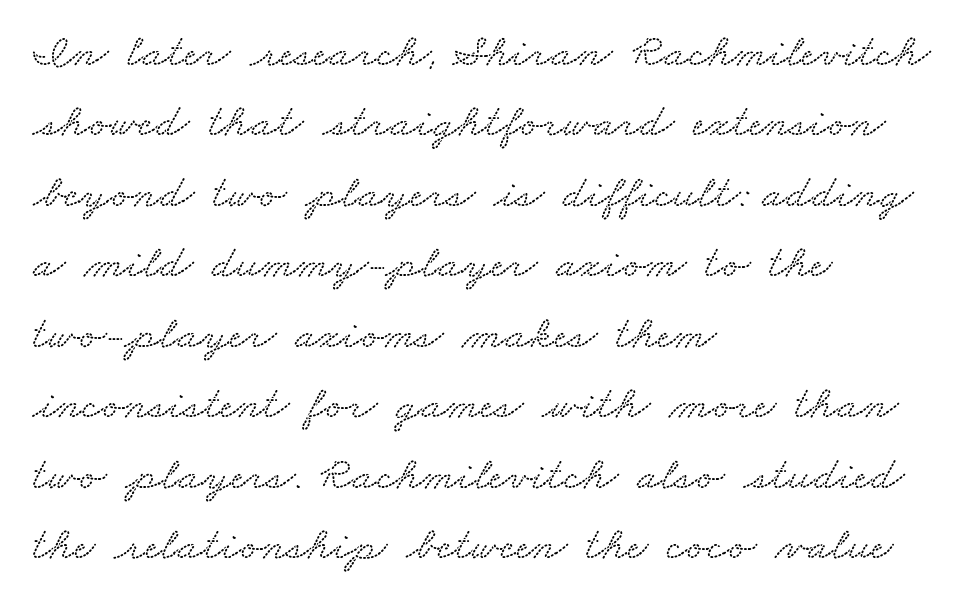
The image shows 47 px wide serif type; set left-aligned, normal line spacing (1.5x), normal letter spacing, not underlined; medium stroke contrast and a small x-height.
